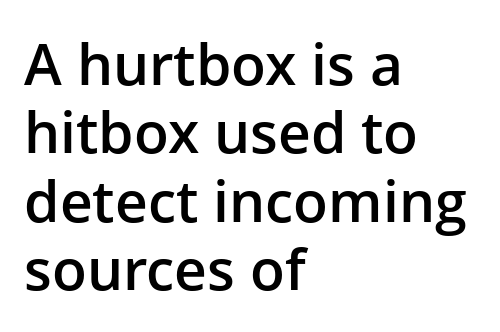
The image shows 57 px semibold sans-serif type, upright; set left-aligned, line spacing 1.2x, normal letter spacing, not underlined; low stroke contrast and a medium x-height.
